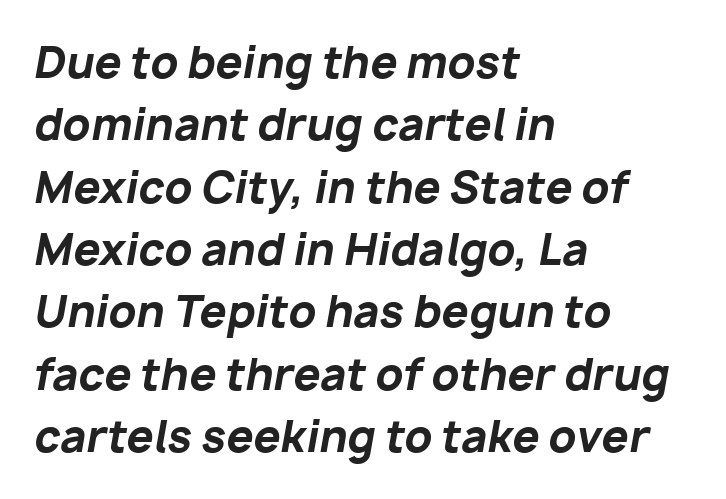
The image shows 43 px bold type, italic (leaning right); set left-aligned, normal line spacing (1.45x), normal letter spacing, not underlined; low stroke contrast and a medium x-height.
